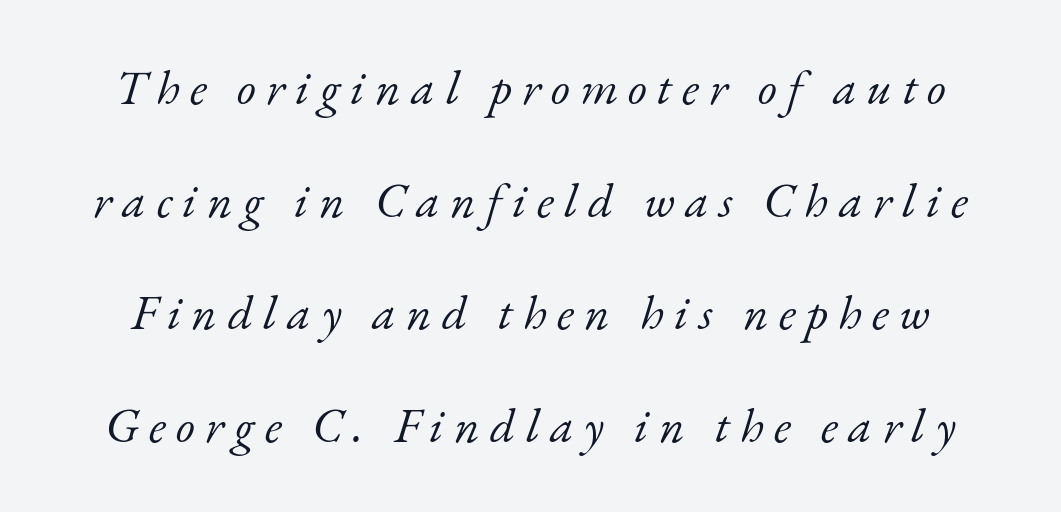
The image shows 49 px light serif type, italic (leaning right); set loose line spacing (2.3x), unusually wide letter spacing (+0.21 em), not underlined; low stroke contrast and a small x-height.
